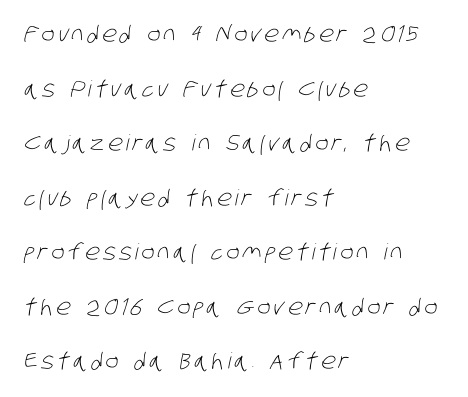
The image shows 22 px text type; set left-aligned, loose line spacing (2.48x), not underlined.
